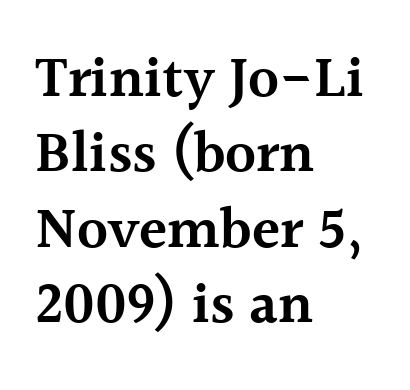
Q: Is the text bold? A: Semi-bold.
Q: Is the text italic (slanted)? A: No, it is upright.
Q: Is the typeface a serif or a sans-serif typeface? A: Serif.
Q: Is the text underlined? A: No.
Q: How is the paragraph aligned? A: Left-aligned.
Q: Is the spacing between letters normal or unusually wide? A: Normal.
Q: Is the spacing between lines tight, normal or loose? A: Normal.
Q: Width (condensed, normal, or wide)? A: Normal.
Q: x-height? A: Medium.
Q: Monospaced? A: No.
